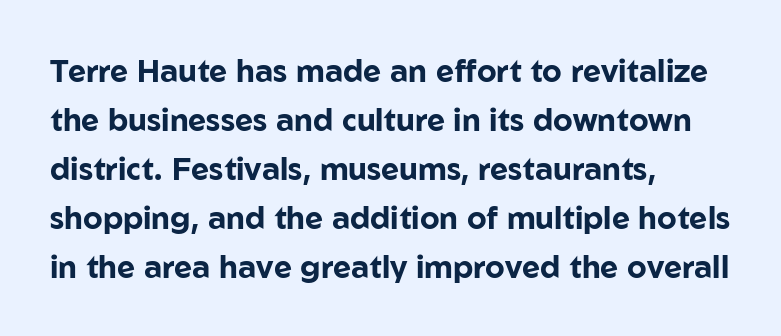
Grotesque or geometric, the face here clearly has no serifs. Horizontal alignment here is leftward, the default for most running prose. Is the letter spacing exaggerated? No — it looks like the ordinary default. Normally led — the rows are evenly, conventionally spaced. Stroke thickness is high; the sample reads as a true bold. Think of a printed novel: that variable character pitch is what you see here.
